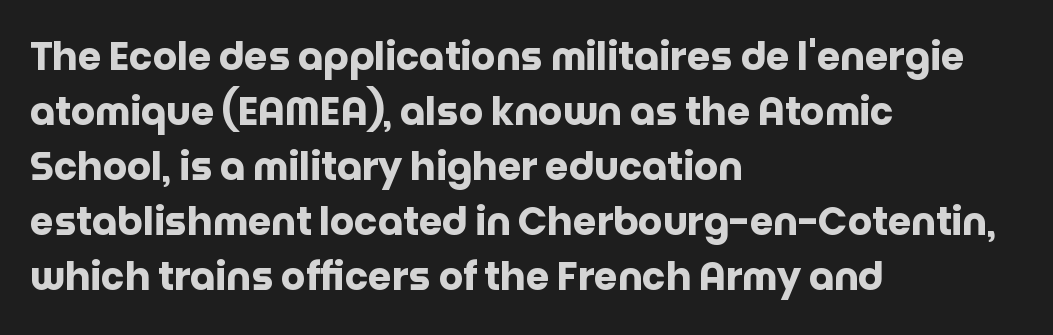
Which margin do the lines hug? The left one — the right edge is uneven. Heavy-handed strokes throughout: this text is bold. The rows are spaced the way most documents space them. Characters follow at the spacing the type designer built in.
